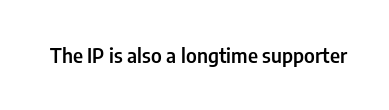
{"italic": "no", "bold": "semi", "underline": "no", "letter_spacing": "normal", "letter_spacing_em": 0.0, "glyph_px": 20}
